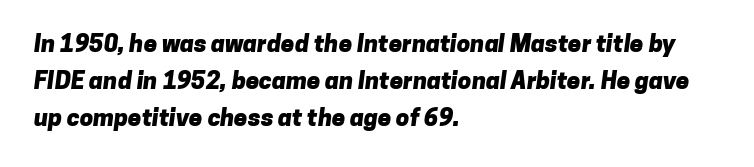
The image shows 24 px bold type; set left-aligned, normal line spacing (1.55x), normal letter spacing, not underlined.
